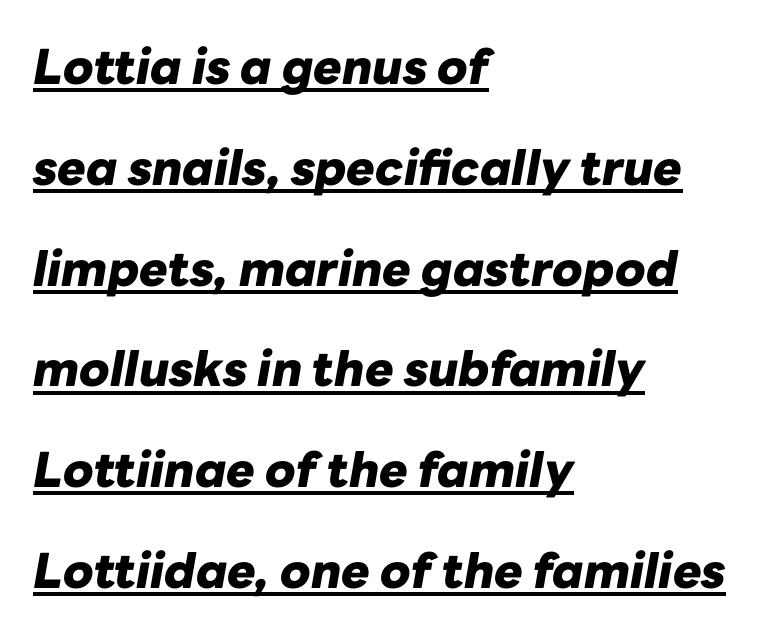
Q: Is the text bold? A: Yes.
Q: Is the text italic (slanted)? A: Yes, it leans right by about 10 degrees.
Q: Is the text underlined? A: Yes.
Q: How is the paragraph aligned? A: Left-aligned.
Q: Is the spacing between letters normal or unusually wide? A: Normal.
Q: Is the spacing between lines tight, normal or loose? A: Loose.
Q: Width (condensed, normal, or wide)? A: Normal.
Q: Stroke contrast? A: Low.
Q: x-height? A: Medium.
Q: Monospaced? A: No.
